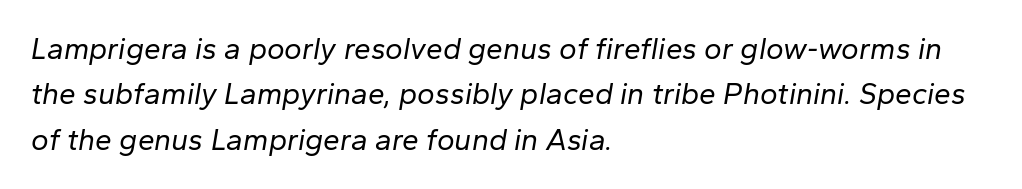
{"italic": "yes", "lean": "right", "slant_degrees": 10, "bold": "no", "weight": "regular", "width": "normal", "stroke_contrast": "low", "x_height": "medium", "monospaced": "no", "underline": "no", "align": "left", "line_spacing": "normal", "line_spacing_ratio": 1.51, "letter_spacing": "normal", "letter_spacing_em": 0.0, "glyph_px": 30}
